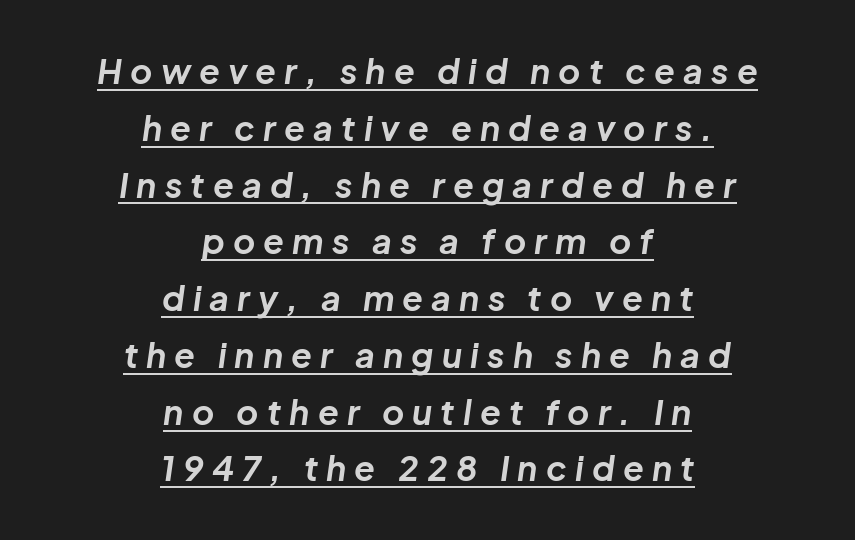
A typesetter would call this proportional, since set widths differ per character. The passage is arranged like a title page — every line centered. The line texture is sparse and dotted thanks to wide tracking. The sample's only ornament is a line tracing under the words.
